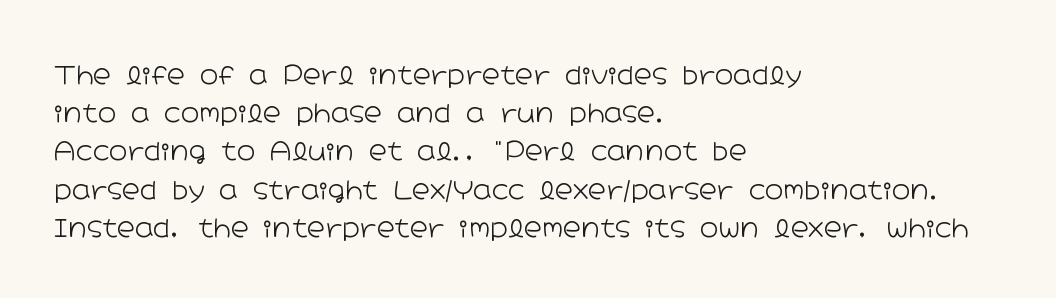
Q: Is the text bold? A: No.
Q: Is the text italic (slanted)? A: No, it is upright.
Q: Is the text underlined? A: No.
Q: How is the paragraph aligned? A: Left-aligned.
Q: Is the spacing between letters normal or unusually wide? A: Normal.
Q: Is the spacing between lines tight, normal or loose? A: Normal.
